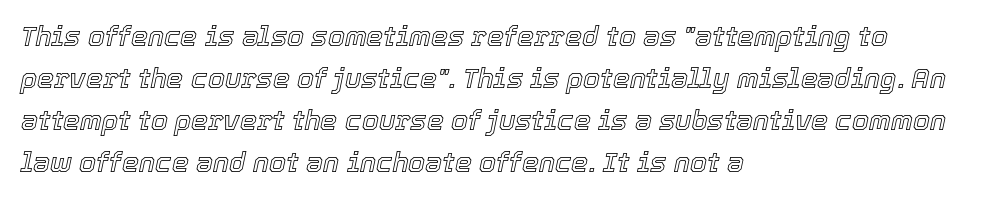
Line spacing here is normal. Type without underlining. There's an unmistakable incline to the writing here. There is no visible air inserted between adjacent glyphs. The rag falls on the right side of this text block.
